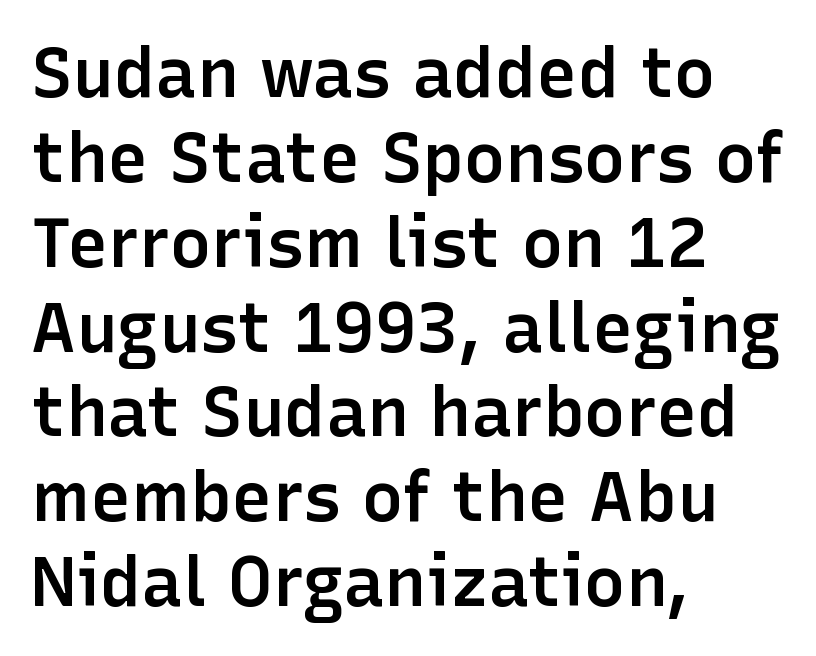
The image shows 69 px semibold sans-serif type, upright; set left-aligned, line spacing 1.23x, normal letter spacing, not underlined; low stroke contrast and a medium x-height.
